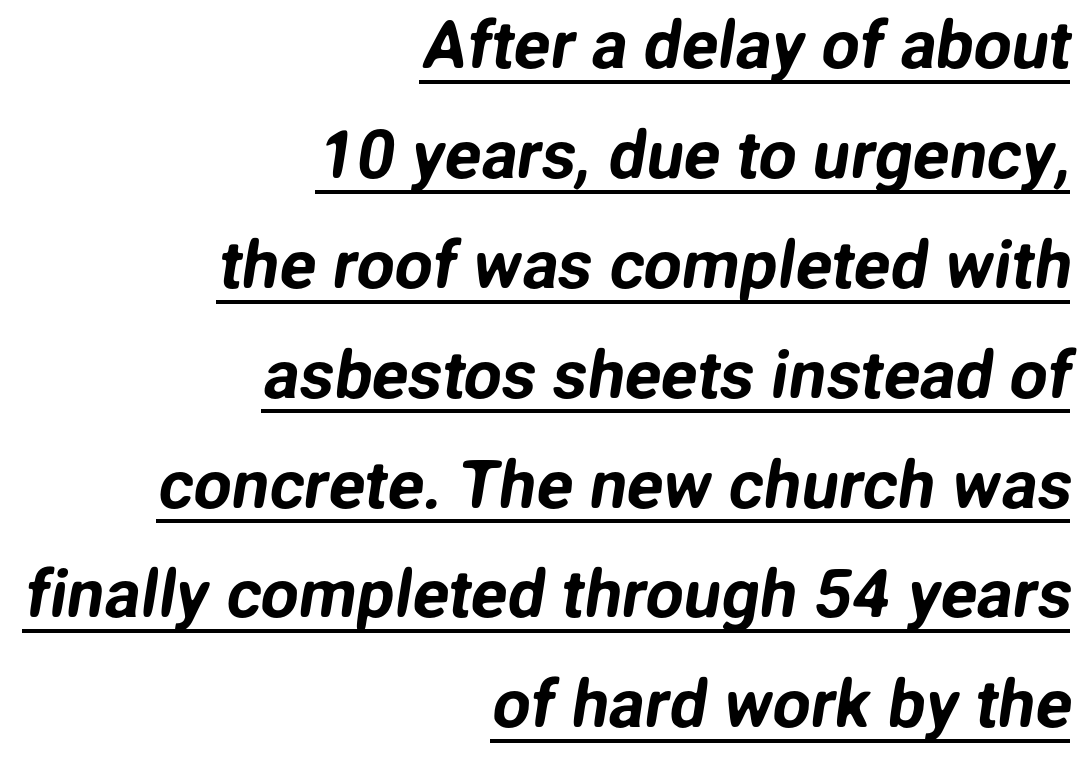
The image shows 67 px sans-serif type; set right-aligned, normal line spacing (1.64x), normal letter spacing, underlined; low stroke contrast and a medium x-height.
